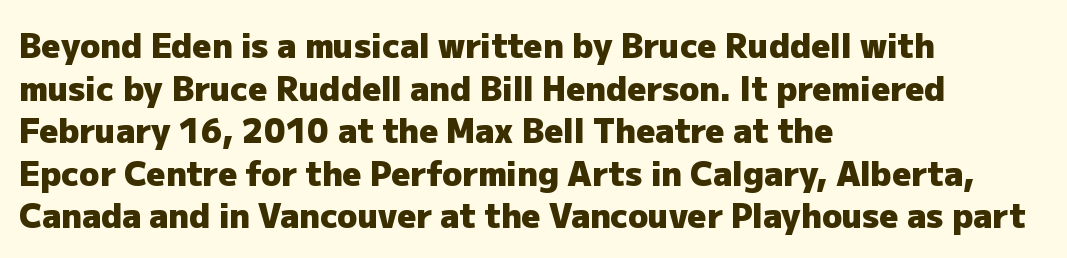
Q: Is the text bold? A: Yes.
Q: Is the text italic (slanted)? A: No, it is upright.
Q: Is the typeface a serif or a sans-serif typeface? A: Sans-serif.
Q: Is the text underlined? A: No.
Q: How is the paragraph aligned? A: Left-aligned.
Q: Is the spacing between letters normal or unusually wide? A: Normal.
Q: Is the spacing between lines tight, normal or loose? A: Normal.
Q: Width (condensed, normal, or wide)? A: Normal.
Q: Stroke contrast? A: Low.
Q: x-height? A: Medium.
Q: Monospaced? A: No.
